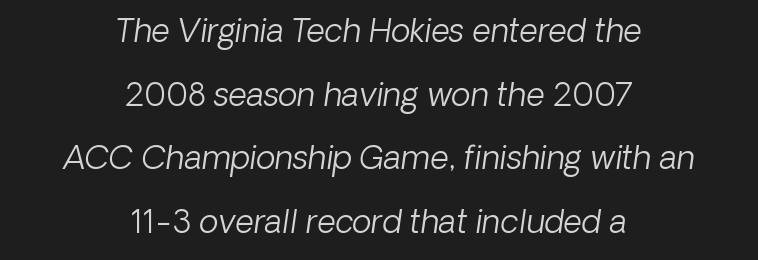
The image shows 32 px light sans-serif type; set centered, loose line spacing (1.99x), normal letter spacing, not underlined; low stroke contrast and a medium x-height.
